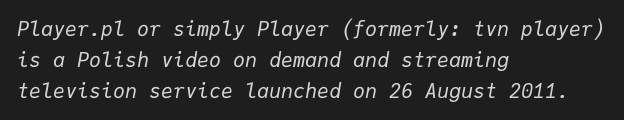
The image shows 20 px text type, italic (leaning right); set left-aligned, normal line spacing (1.54x), normal letter spacing, not underlined.
